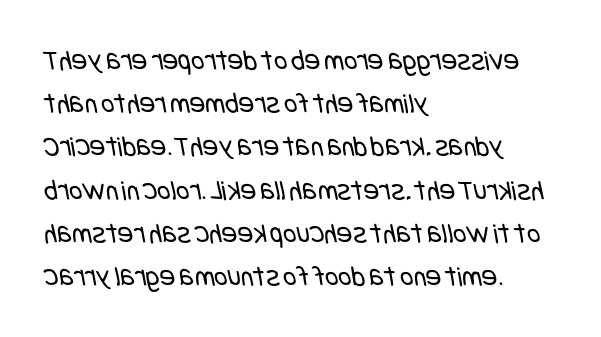
This sample is left-justified, so line endings fall wherever the words run out. Examine the stroke ends and you'll find no serifs. The face used here is rendered with its standard letterfit. Each row of text sits above clean, open space. Leading: standard.
